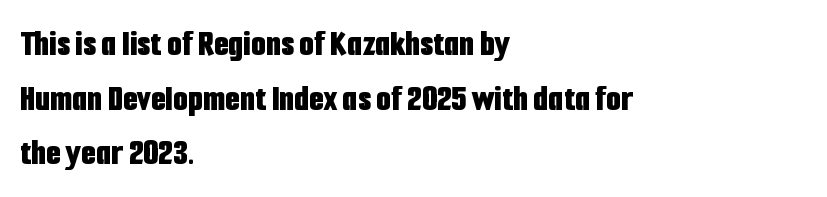
Q: Is the text bold? A: Yes.
Q: Is the text italic (slanted)? A: No, it is upright.
Q: Is the typeface a serif or a sans-serif typeface? A: Sans-serif.
Q: Is the text underlined? A: No.
Q: How is the paragraph aligned? A: Left-aligned.
Q: Is the spacing between letters normal or unusually wide? A: Normal.
Q: Is the spacing between lines tight, normal or loose? A: Normal.
Q: Width (condensed, normal, or wide)? A: Condensed.
Q: Stroke contrast? A: Low.
Q: x-height? A: Medium.
Q: Monospaced? A: No.
